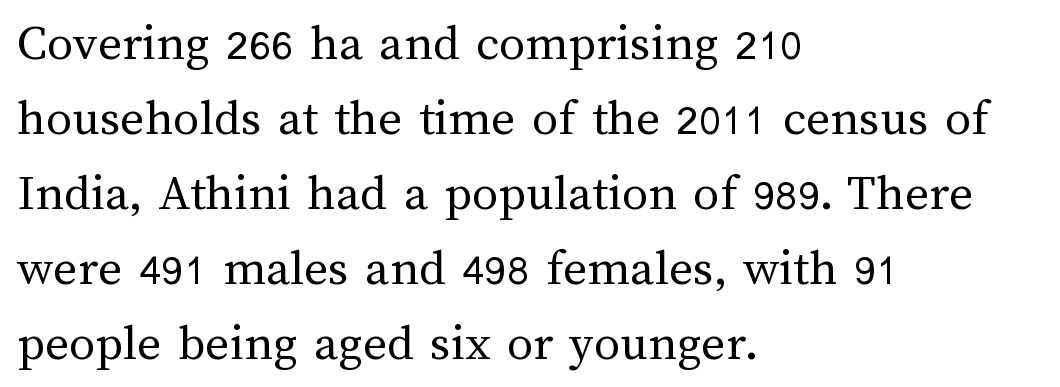
{"italic": "no", "bold": "no", "weight": "regular", "width": "normal", "stroke_contrast": "medium", "x_height": "medium", "monospaced": "no", "underline": "no", "align": "left", "line_spacing": "normal", "line_spacing_ratio": 1.44, "letter_spacing": "normal", "letter_spacing_em": 0.0, "glyph_px": 52}
